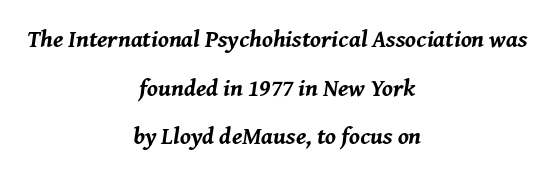
The image shows 24 px bold type, italic (leaning right); set centered, loose line spacing (2.03x), normal letter spacing, not underlined.
